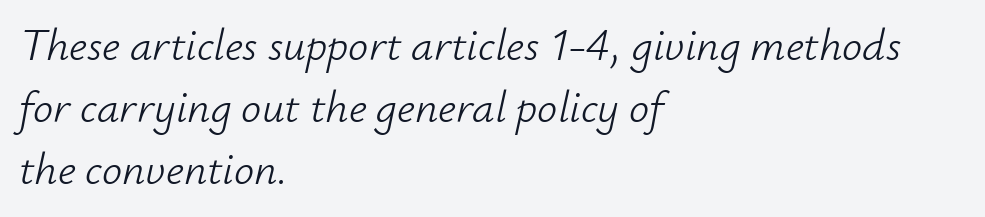
{"italic": "yes", "lean": "right", "slant_degrees": 12, "bold": "no", "weight": "light", "width": "normal", "stroke_contrast": "low", "x_height": "small", "monospaced": "no", "underline": "no", "align": "left", "line_spacing": "normal", "line_spacing_ratio": 1.38, "letter_spacing": "normal", "letter_spacing_em": 0.0, "glyph_px": 45}
